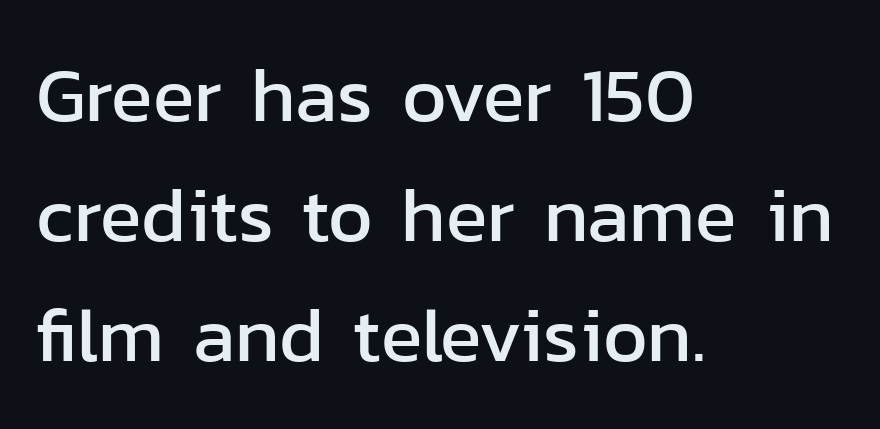
The image shows 77 px sans-serif type, upright; set left-aligned, normal line spacing (1.56x), normal letter spacing, not underlined; low stroke contrast and a medium x-height.
